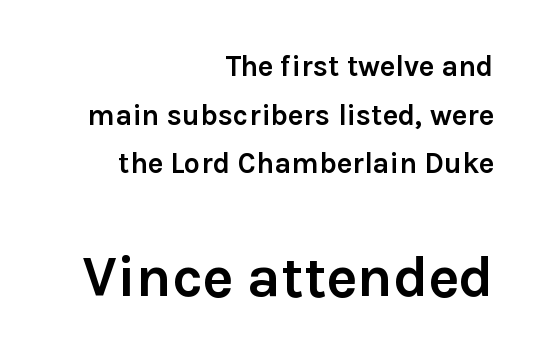
{"serif": "no", "italic": "no", "bold": "yes", "weight": "semibold", "width": "normal", "x_height": "medium", "monospaced": "no", "underline": "no", "align": "right", "line_spacing": "normal", "line_spacing_ratio": 1.68, "letter_spacing": "normal", "letter_spacing_em": 0.0, "larger_block": "second", "size_ratio": 2.0, "glyph_px": 58}
